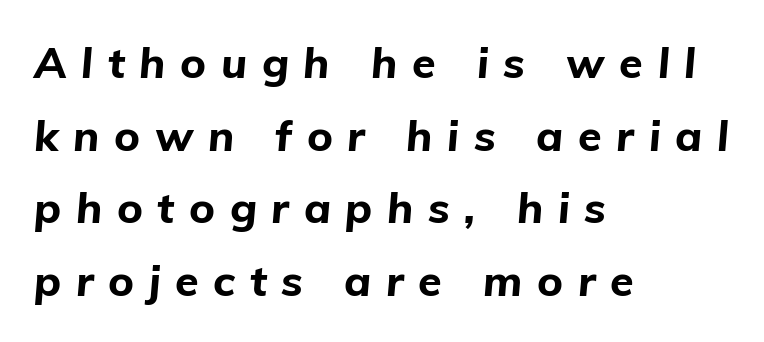
{"italic": "yes", "lean": "right", "slant_degrees": 5, "bold": "yes", "weight": "bold", "width": "normal", "stroke_contrast": "low", "x_height": "medium", "monospaced": "no", "underline": "no", "align": "left", "line_spacing": "normal", "line_spacing_ratio": 1.69, "letter_spacing": "wide", "letter_spacing_em": 0.34, "glyph_px": 43}
